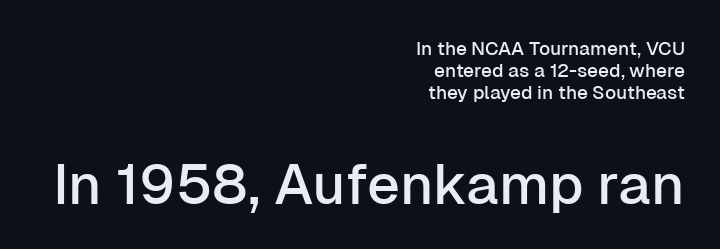
{"serif": "no", "italic": "no", "width": "normal", "stroke_contrast": "low", "x_height": "medium", "monospaced": "no", "underline": "no", "align": "right", "line_spacing": "tight", "line_spacing_ratio": 1.15, "letter_spacing": "normal", "letter_spacing_em": 0.0, "larger_block": "second", "size_ratio": 3.0, "glyph_px": 57}
